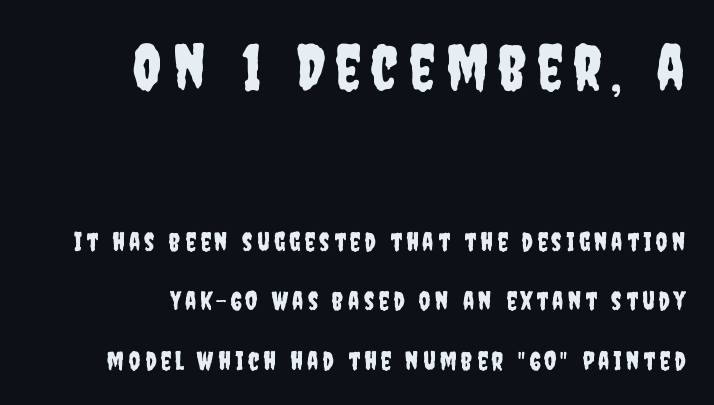
The image shows 64 px condensed sans-serif type, upright; set right-aligned, loose line spacing (2.28x), not underlined; the first (top) block is 2.46x larger; low stroke contrast and a large x-height.
